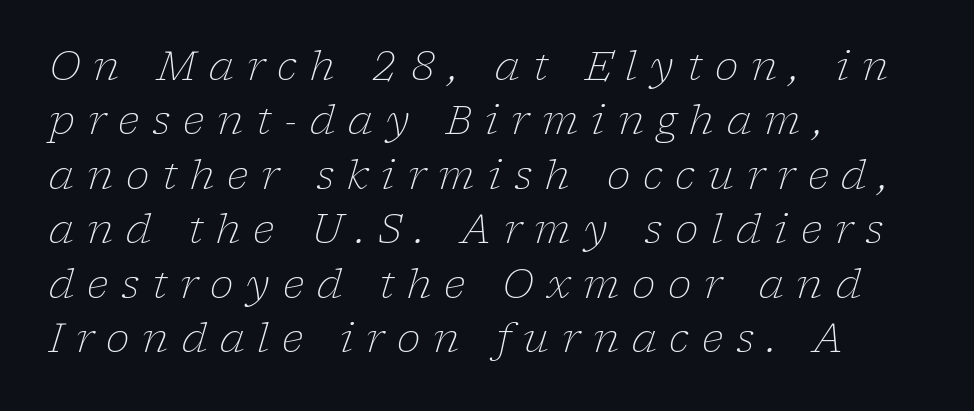
The image shows 40 px light serif type, italic (leaning right); set left-aligned, normal line spacing (1.36x), unusually wide letter spacing (+0.32 em), not underlined; low stroke contrast and a medium x-height.
